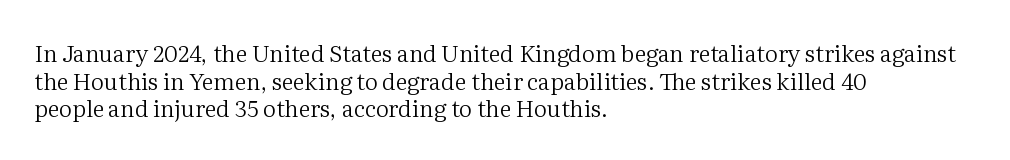
The image shows 23 px text type, upright; set left-aligned, line spacing 1.2x, normal letter spacing, not underlined.
